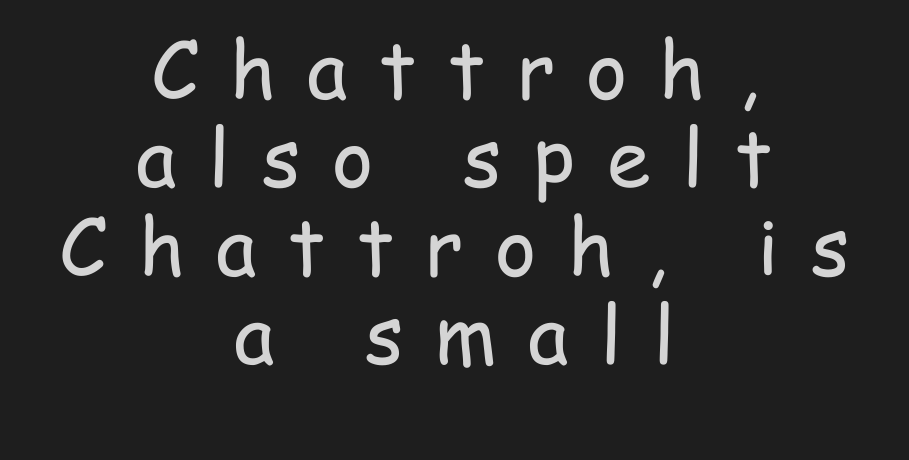
The image shows 79 px regular-weight, condensed sans-serif type, upright; set centered, tight line spacing (1.12x), unusually wide letter spacing (+0.4 em), not underlined; low stroke contrast and a medium x-height.
